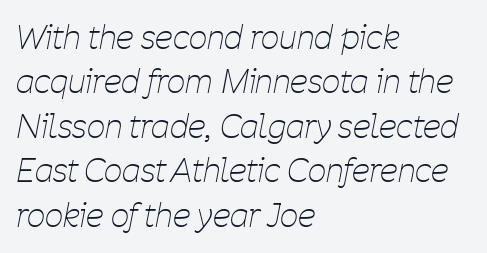
{"italic": "yes", "lean": "right", "slant_degrees": 11, "bold": "no", "weight": "thin", "width": "condensed", "stroke_contrast": "low", "x_height": "medium", "monospaced": "no", "underline": "no", "align": "left", "line_spacing": "normal", "line_spacing_ratio": 1.39, "letter_spacing": "normal", "letter_spacing_em": 0.0, "glyph_px": 32}
